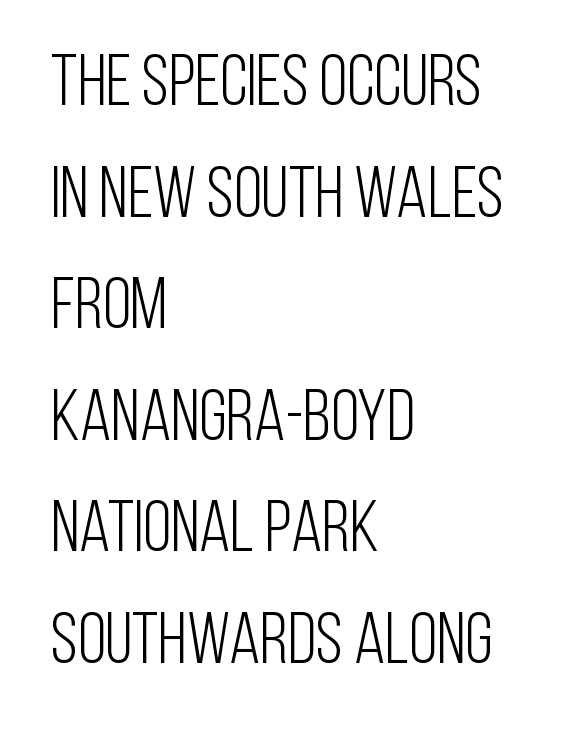
{"serif": "no", "italic": "no", "bold": "no", "weight": "light", "width": "condensed", "stroke_contrast": "low", "x_height": "large", "monospaced": "no", "underline": "no", "align": "left", "line_spacing": "normal", "line_spacing_ratio": 1.55, "letter_spacing": "normal", "letter_spacing_em": 0.0, "glyph_px": 72}
